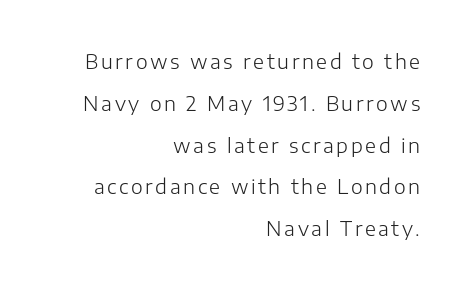
Horizontally, the lines are justified to the trailing edge only. Compared with typical paragraphs, the rows here are farther apart. The baseline area is clear. Style check: upright. The weight tops out at a normal text grade.
